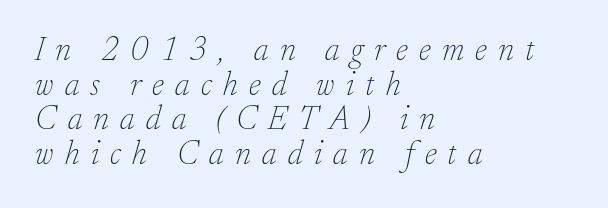
{"serif": "yes", "italic": "yes", "lean": "right", "slant_degrees": 17, "bold": "no", "weight": "thin", "width": "normal", "stroke_contrast": "low", "x_height": "small", "monospaced": "no", "underline": "no", "align": "left", "line_spacing": "tight", "line_spacing_ratio": 1.05, "letter_spacing": "wide", "letter_spacing_em": 0.34, "glyph_px": 33}
